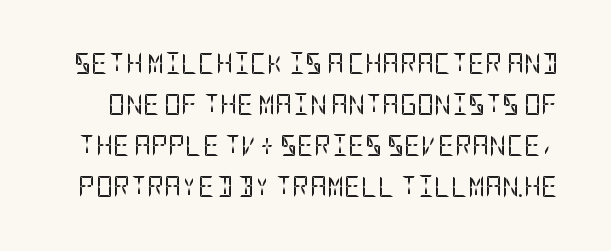
{"italic": "no", "bold": "no", "underline": "no", "line_spacing": "loose", "line_spacing_ratio": 1.96, "letter_spacing": "normal", "letter_spacing_em": 0.0, "glyph_px": 21}
